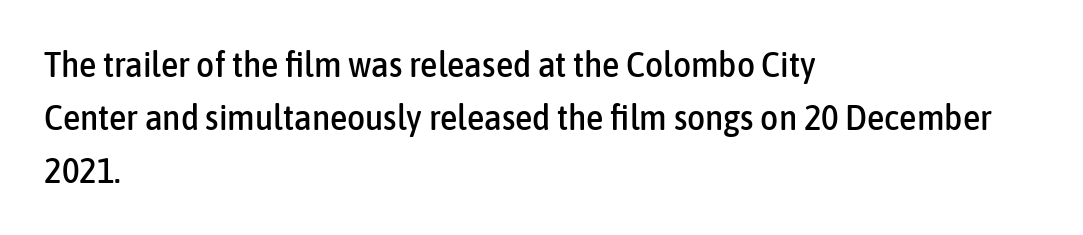
Q: Is the text italic (slanted)? A: No, it is upright.
Q: Is the typeface a serif or a sans-serif typeface? A: Sans-serif.
Q: Is the text underlined? A: No.
Q: How is the paragraph aligned? A: Left-aligned.
Q: Is the spacing between letters normal or unusually wide? A: Normal.
Q: Is the spacing between lines tight, normal or loose? A: Normal.
Q: Width (condensed, normal, or wide)? A: Condensed.
Q: Stroke contrast? A: Low.
Q: x-height? A: Medium.
Q: Monospaced? A: No.
